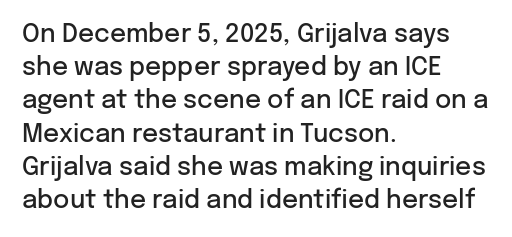
Which margin do the lines hug? The left one — the right edge is uneven. The space beneath each line is pristine and unruled. The line texture is even and compact thanks to regular tracking. Line spacing here is normal. The face used here is a semibold: visibly heavier than regular, lighter than bold.
